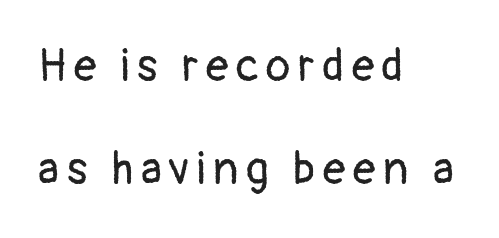
The passage is arranged the way most books set body copy — flush left. This sample trades compactness for vertical openness between lines. Note: no serifs on the glyphs. Check under the words: just untouched page.
